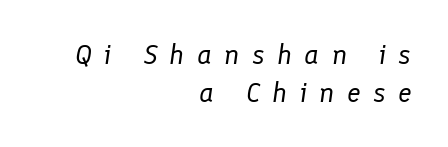
Q: Is the text bold? A: No.
Q: Is the text italic (slanted)? A: Yes, it leans right by about 8 degrees.
Q: Is the text underlined? A: No.
Q: How is the paragraph aligned? A: Right-aligned.
Q: Is the spacing between letters normal or unusually wide? A: Unusually wide.
Q: Is the spacing between lines tight, normal or loose? A: Normal.
Q: Width (condensed, normal, or wide)? A: Normal.
Q: Stroke contrast? A: Low.
Q: x-height? A: Medium.
Q: Monospaced? A: No.
